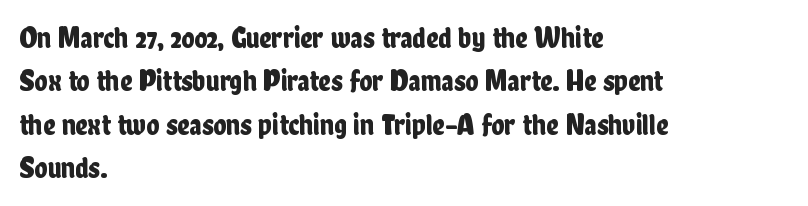
{"serif": "no", "italic": "no", "width": "condensed", "stroke_contrast": "low", "x_height": "medium", "monospaced": "no", "underline": "no", "align": "left", "line_spacing": "normal", "line_spacing_ratio": 1.45, "letter_spacing": "normal", "letter_spacing_em": 0.0, "glyph_px": 30}
